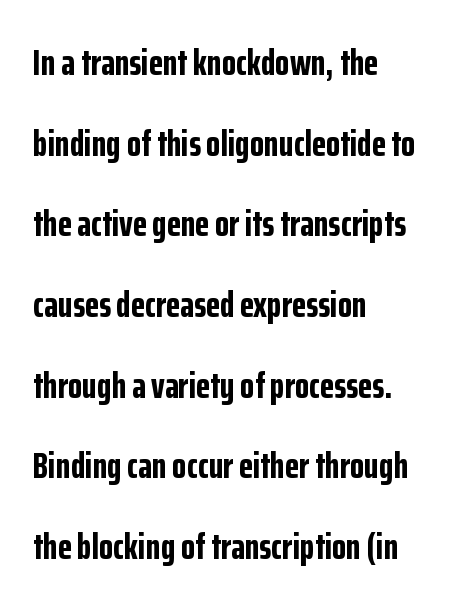
{"serif": "no", "italic": "no", "bold": "yes", "weight": "bold", "width": "condensed", "stroke_contrast": "low", "x_height": "medium", "monospaced": "no", "underline": "no", "align": "left", "line_spacing": "loose", "line_spacing_ratio": 2.18, "letter_spacing": "normal", "letter_spacing_em": 0.0, "glyph_px": 37}
